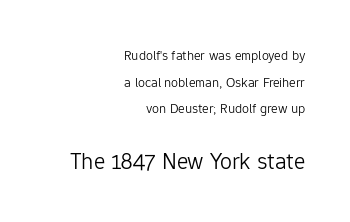
{"italic": "no", "bold": "no", "underline": "no", "align": "right", "line_spacing": "loose", "line_spacing_ratio": 1.9, "letter_spacing": "normal", "letter_spacing_em": 0.0, "larger_block": "second", "size_ratio": 1.71, "glyph_px": 24}
